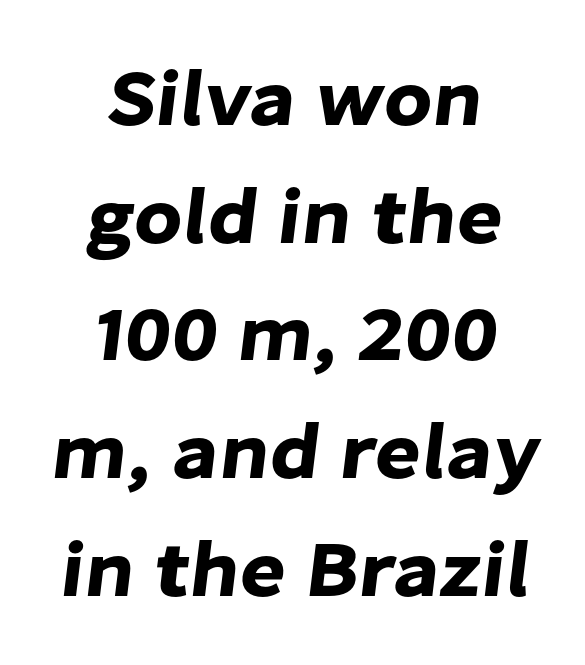
The image shows 79 px sans-serif type; set centered, normal line spacing (1.49x), normal letter spacing, not underlined; low stroke contrast and a medium x-height.
